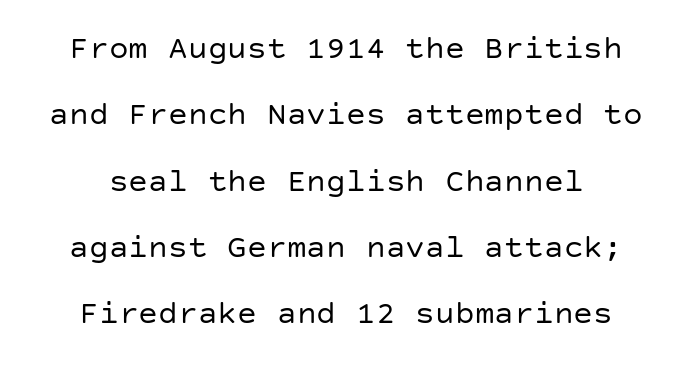
Q: Is the text bold? A: No.
Q: Is the text italic (slanted)? A: No, it is upright.
Q: Is the typeface a serif or a sans-serif typeface? A: Sans-serif.
Q: Is the text underlined? A: No.
Q: Is the spacing between letters normal or unusually wide? A: Normal.
Q: Is the spacing between lines tight, normal or loose? A: Loose.
Q: Width (condensed, normal, or wide)? A: Normal.
Q: Stroke contrast? A: Low.
Q: x-height? A: Large.
